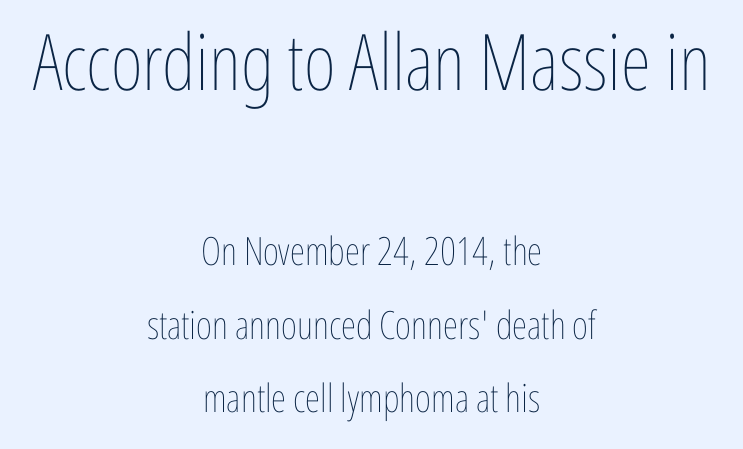
{"italic": "no", "bold": "no", "weight": "thin", "width": "condensed", "stroke_contrast": "low", "x_height": "medium", "monospaced": "no", "underline": "no", "align": "center", "line_spacing_ratio": 1.89, "letter_spacing": "normal", "letter_spacing_em": 0.0, "larger_block": "first", "size_ratio": 2.0, "glyph_px": 78}
